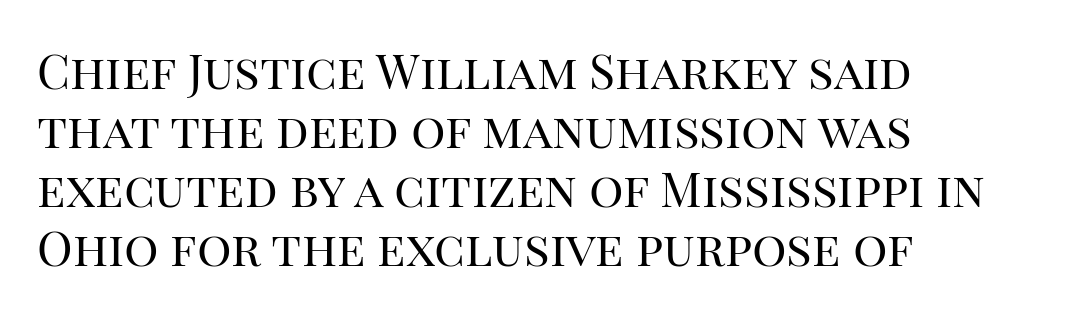
The image shows 48 px regular-weight serif type, upright; set left-aligned, line spacing 1.23x, normal letter spacing, not underlined; high stroke contrast and a large x-height.
